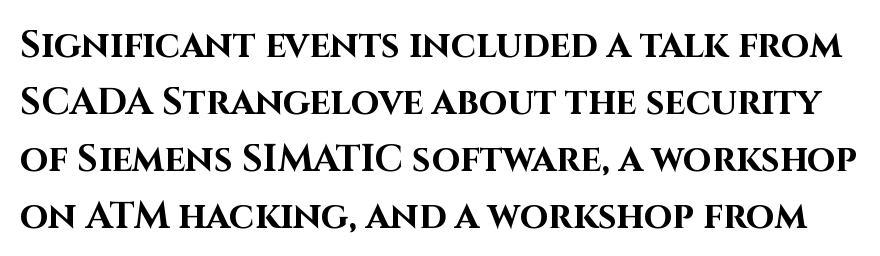
Spacing between characters is what you'd get straight out of the box. The rows are spaced the way most documents space them. Italic: no, the glyphs are upright roman. Lines of text with bare space underneath. The strokes are fattened all the way to bold.
